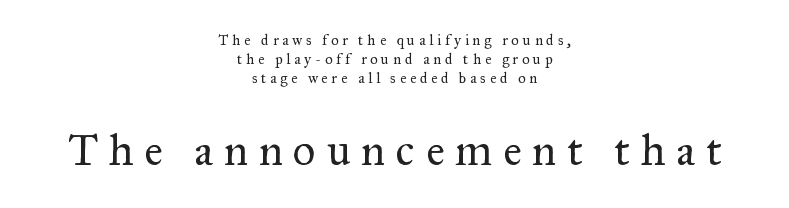
{"serif": "yes", "italic": "no", "bold": "no", "weight": "regular", "width": "normal", "stroke_contrast": "medium", "x_height": "small", "monospaced": "no", "underline": "no", "align": "center", "line_spacing": "normal", "line_spacing_ratio": 1.28, "letter_spacing": "wide", "letter_spacing_em": 0.25, "larger_block": "second", "size_ratio": 2.93, "glyph_px": 44}
